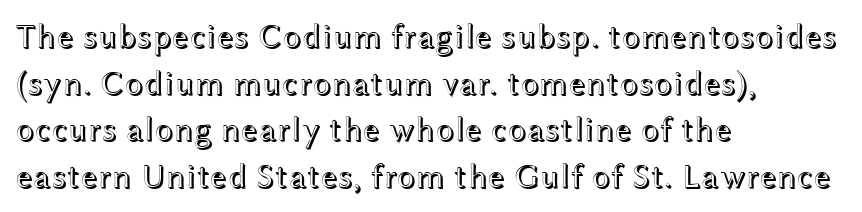
{"italic": "no", "width": "wide", "x_height": "medium", "monospaced": "no", "underline": "no", "align": "left", "line_spacing": "normal", "line_spacing_ratio": 1.37, "letter_spacing": "normal", "letter_spacing_em": 0.0, "glyph_px": 34}
